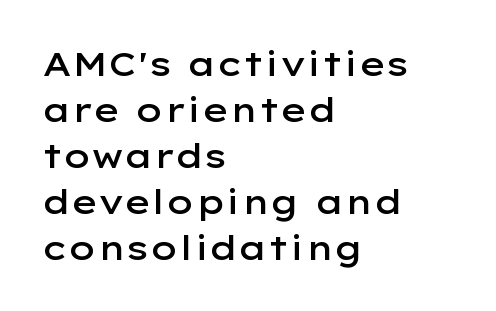
The image shows 34 px semibold, wide sans-serif type, upright; set left-aligned, normal line spacing (1.35x), normal letter spacing, not underlined; low stroke contrast and a medium x-height.
